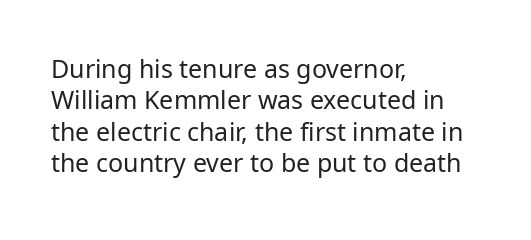
The image shows 25 px text type, upright; set left-aligned, normal line spacing (1.26x), normal letter spacing, not underlined.
